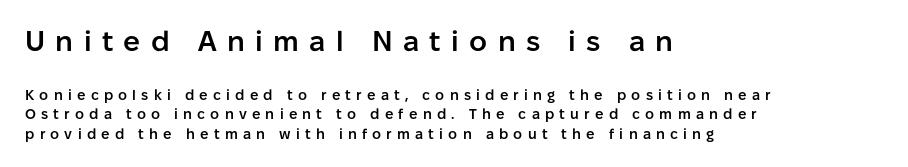
The image shows 28 px semibold sans-serif type, upright; set left-aligned, normal line spacing (1.4x), unusually wide letter spacing (+0.37 em), not underlined; the first (top) block is 2.0x larger; low stroke contrast and a medium x-height.
